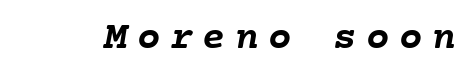
The image shows 39 px semibold type, monospaced; set unusually wide letter spacing (+0.24 em), not underlined; low stroke contrast and a medium x-height.
